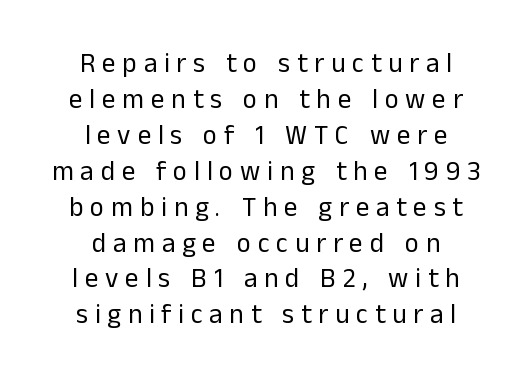
{"italic": "no", "bold": "no", "underline": "no", "align": "center", "line_spacing": "normal", "line_spacing_ratio": 1.33, "letter_spacing": "wide", "letter_spacing_em": 0.25, "glyph_px": 27}
